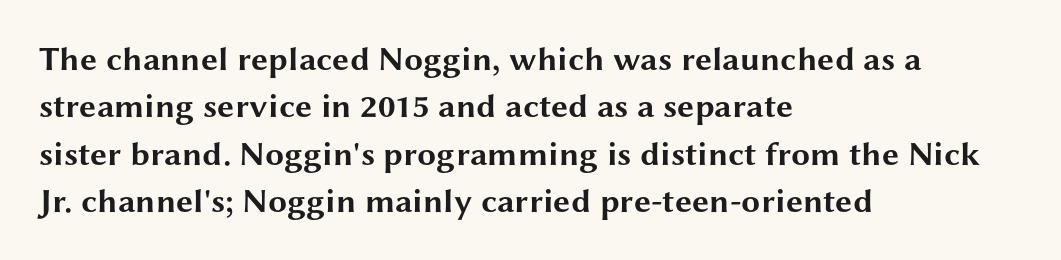
{"serif": "no", "italic": "no", "bold": "yes", "weight": "bold", "width": "wide", "stroke_contrast": "medium", "x_height": "medium", "monospaced": "no", "underline": "no", "align": "left", "line_spacing": "normal", "line_spacing_ratio": 1.39, "letter_spacing": "normal", "letter_spacing_em": 0.0, "glyph_px": 34}
